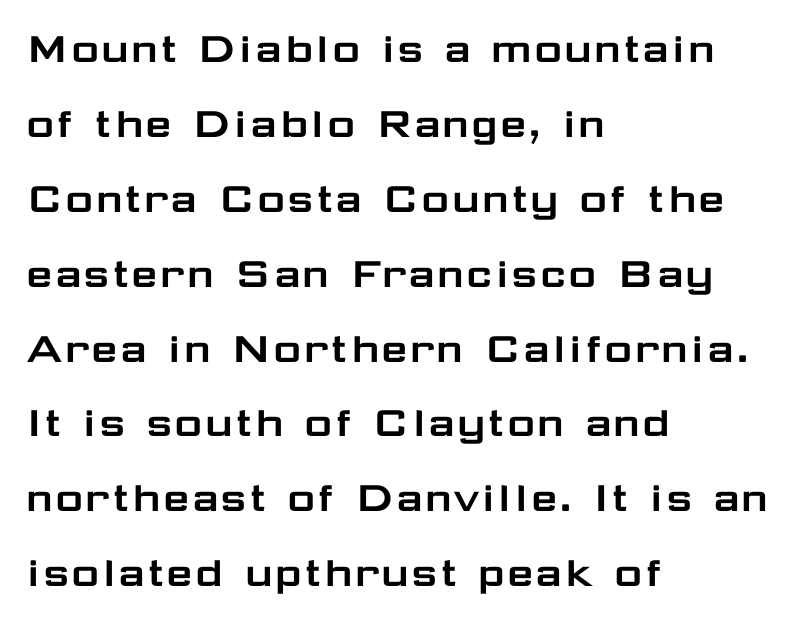
Q: Is the text italic (slanted)? A: No, it is upright.
Q: Is the typeface a serif or a sans-serif typeface? A: Sans-serif.
Q: Is the text underlined? A: No.
Q: How is the paragraph aligned? A: Left-aligned.
Q: Is the spacing between letters normal or unusually wide? A: Normal.
Q: Is the spacing between lines tight, normal or loose? A: Normal.
Q: Width (condensed, normal, or wide)? A: Wide.
Q: Stroke contrast? A: Low.
Q: x-height? A: Medium.
Q: Monospaced? A: No.
